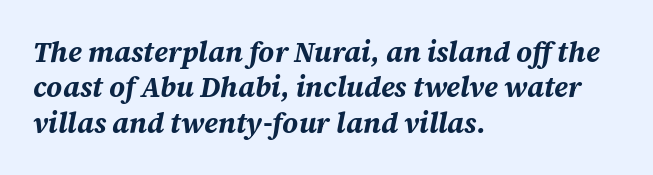
Q: Is the text bold? A: Yes.
Q: Is the text italic (slanted)? A: Yes, it leans right by about 12 degrees.
Q: Is the text underlined? A: No.
Q: How is the paragraph aligned? A: Left-aligned.
Q: Is the spacing between letters normal or unusually wide? A: Normal.
Q: Is the spacing between lines tight, normal or loose? A: Normal.
Q: Width (condensed, normal, or wide)? A: Normal.
Q: Stroke contrast? A: Medium.
Q: x-height? A: Large.
Q: Monospaced? A: No.
